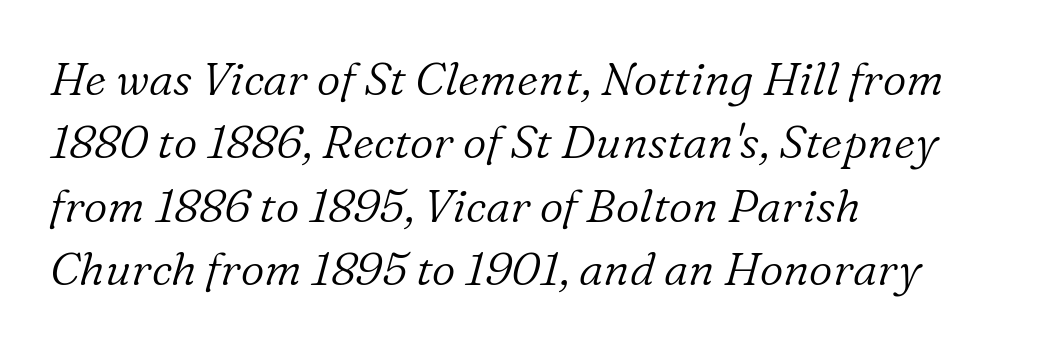
Q: Is the text bold? A: No.
Q: Is the text italic (slanted)? A: Yes, it leans right by about 16 degrees.
Q: Is the typeface a serif or a sans-serif typeface? A: Serif.
Q: Is the text underlined? A: No.
Q: How is the paragraph aligned? A: Left-aligned.
Q: Is the spacing between letters normal or unusually wide? A: Normal.
Q: Is the spacing between lines tight, normal or loose? A: Normal.
Q: Width (condensed, normal, or wide)? A: Normal.
Q: Stroke contrast? A: Low.
Q: x-height? A: Medium.
Q: Monospaced? A: No.
